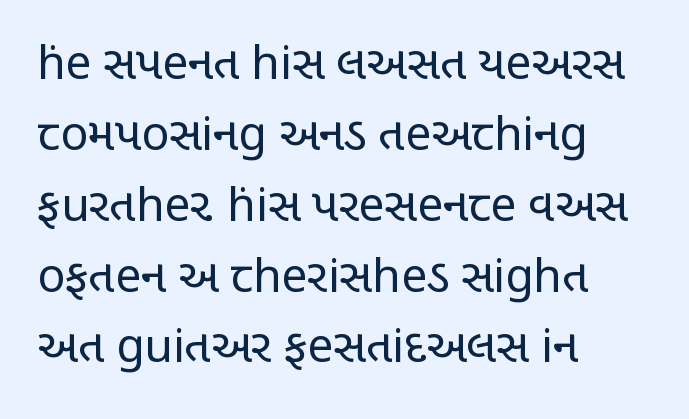
{"serif": "no", "italic": "no", "bold": "no", "weight": "regular", "width": "condensed", "stroke_contrast": "low", "x_height": "large", "monospaced": "no", "underline": "no", "align": "left", "line_spacing": "normal", "line_spacing_ratio": 1.54, "letter_spacing": "normal", "letter_spacing_em": 0.0, "glyph_px": 46}
